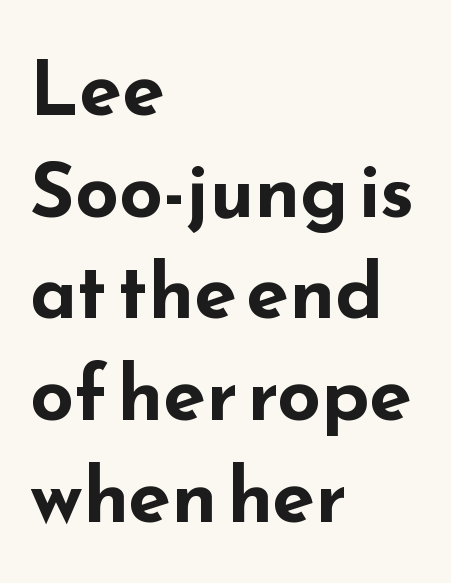
Q: Is the text bold? A: Yes.
Q: Is the text italic (slanted)? A: No, it is upright.
Q: Is the typeface a serif or a sans-serif typeface? A: Sans-serif.
Q: Is the text underlined? A: No.
Q: How is the paragraph aligned? A: Left-aligned.
Q: Is the spacing between letters normal or unusually wide? A: Normal.
Q: Is the spacing between lines tight, normal or loose? A: Normal.
Q: Width (condensed, normal, or wide)? A: Wide.
Q: Stroke contrast? A: Low.
Q: x-height? A: Small.
Q: Monospaced? A: No.
